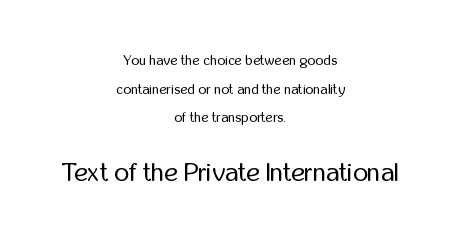
{"italic": "no", "bold": "no", "underline": "no", "align": "center", "line_spacing": "loose", "line_spacing_ratio": 2.04, "letter_spacing": "normal", "letter_spacing_em": 0.0, "larger_block": "second", "size_ratio": 1.86, "glyph_px": 26}
